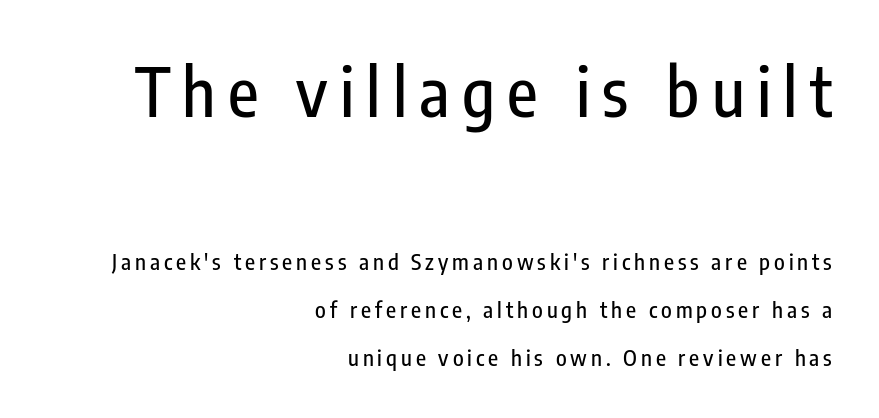
{"serif": "no", "italic": "no", "width": "condensed", "stroke_contrast": "low", "x_height": "medium", "monospaced": "no", "underline": "no", "align": "right", "line_spacing": "loose", "line_spacing_ratio": 2.18, "larger_block": "first", "size_ratio": 3.05, "glyph_px": 67}
